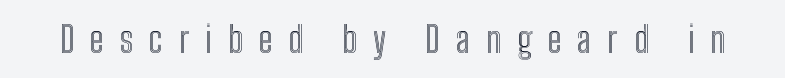
{"italic": "no", "width": "condensed", "x_height": "medium", "monospaced": "no", "underline": "no", "letter_spacing": "wide", "letter_spacing_em": 0.44, "glyph_px": 36}
